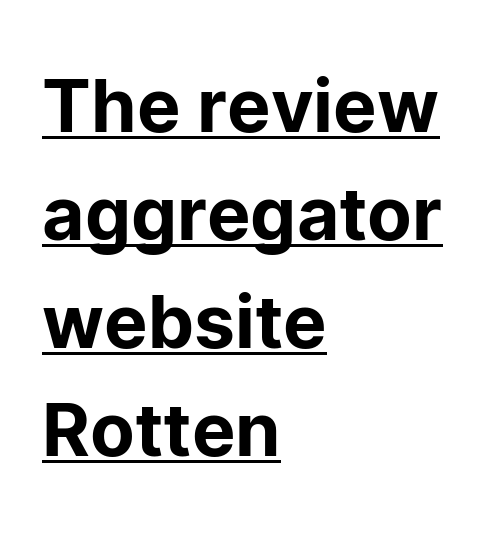
The image shows 73 px sans-serif type, upright; set left-aligned, normal line spacing (1.48x), normal letter spacing, underlined; low stroke contrast and a medium x-height.
